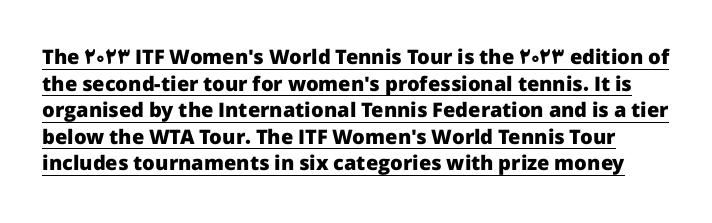
{"italic": "no", "bold": "yes", "underline": "yes", "line_spacing": "normal", "line_spacing_ratio": 1.33, "letter_spacing": "normal", "letter_spacing_em": 0.0, "glyph_px": 20}
